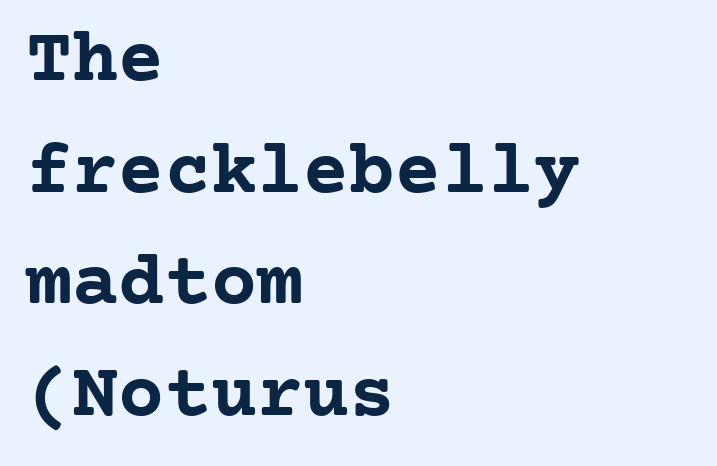
Q: Is the text bold? A: Yes.
Q: Is the text italic (slanted)? A: No, it is upright.
Q: Is the typeface a serif or a sans-serif typeface? A: Serif.
Q: Is the text underlined? A: No.
Q: How is the paragraph aligned? A: Left-aligned.
Q: Is the spacing between letters normal or unusually wide? A: Normal.
Q: Is the spacing between lines tight, normal or loose? A: Normal.
Q: Width (condensed, normal, or wide)? A: Normal.
Q: Stroke contrast? A: Low.
Q: x-height? A: Medium.
Q: Monospaced? A: Yes.
